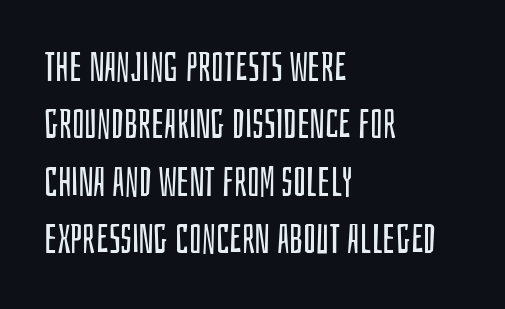
{"serif": "no", "italic": "no", "bold": "no", "weight": "regular", "width": "condensed", "stroke_contrast": "low", "x_height": "large", "monospaced": "no", "underline": "no", "align": "left", "line_spacing": "normal", "line_spacing_ratio": 1.4, "letter_spacing": "normal", "letter_spacing_em": 0.0, "glyph_px": 41}
